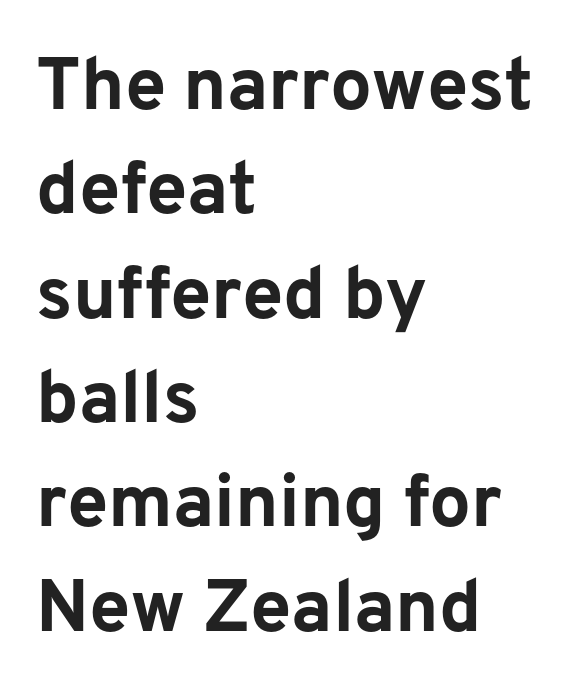
Q: Is the text bold? A: Yes.
Q: Is the text italic (slanted)? A: No, it is upright.
Q: Is the typeface a serif or a sans-serif typeface? A: Sans-serif.
Q: Is the text underlined? A: No.
Q: How is the paragraph aligned? A: Left-aligned.
Q: Is the spacing between letters normal or unusually wide? A: Normal.
Q: Is the spacing between lines tight, normal or loose? A: Normal.
Q: Width (condensed, normal, or wide)? A: Normal.
Q: Stroke contrast? A: Low.
Q: x-height? A: Medium.
Q: Monospaced? A: No.
